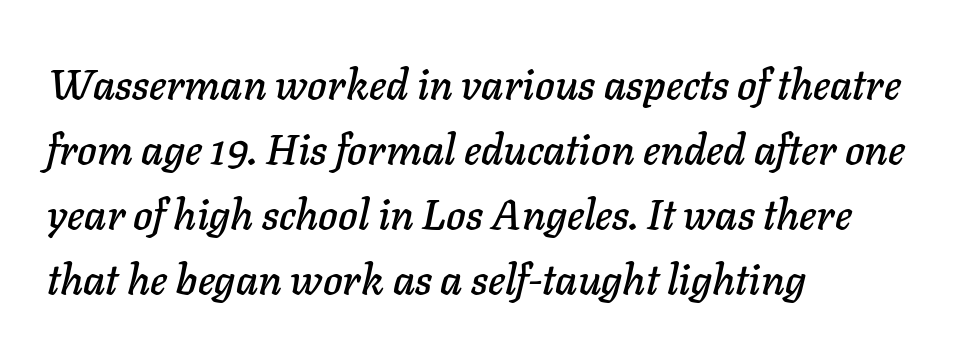
Q: Is the text italic (slanted)? A: Yes, it leans right by about 11 degrees.
Q: Is the text underlined? A: No.
Q: How is the paragraph aligned? A: Left-aligned.
Q: Is the spacing between letters normal or unusually wide? A: Normal.
Q: Is the spacing between lines tight, normal or loose? A: Normal.
Q: Width (condensed, normal, or wide)? A: Normal.
Q: Stroke contrast? A: Low.
Q: x-height? A: Medium.
Q: Monospaced? A: No.
